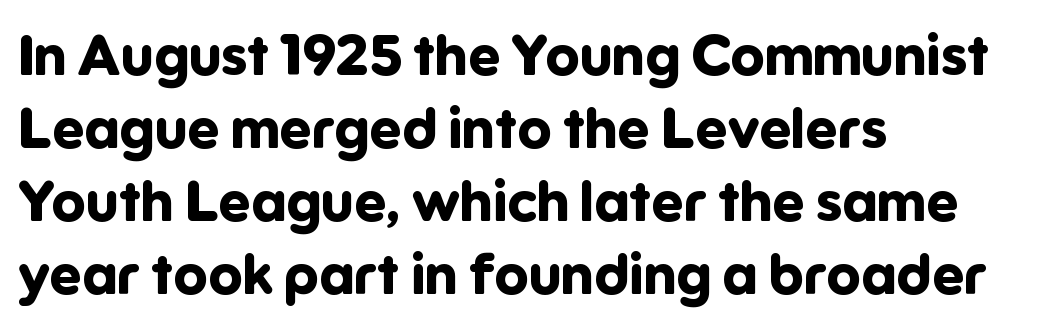
{"serif": "no", "italic": "no", "bold": "yes", "weight": "bold", "width": "normal", "stroke_contrast": "low", "x_height": "medium", "monospaced": "no", "underline": "no", "align": "left", "line_spacing": "normal", "line_spacing_ratio": 1.28, "letter_spacing": "normal", "letter_spacing_em": 0.0, "glyph_px": 57}
